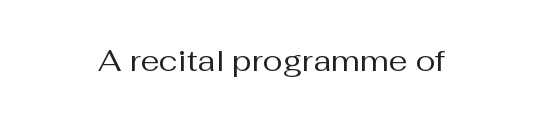
{"serif": "no", "italic": "no", "bold": "no", "weight": "regular", "width": "normal", "stroke_contrast": "medium", "x_height": "medium", "monospaced": "no", "underline": "no", "align": "center", "letter_spacing": "normal", "letter_spacing_em": 0.0, "glyph_px": 30}
